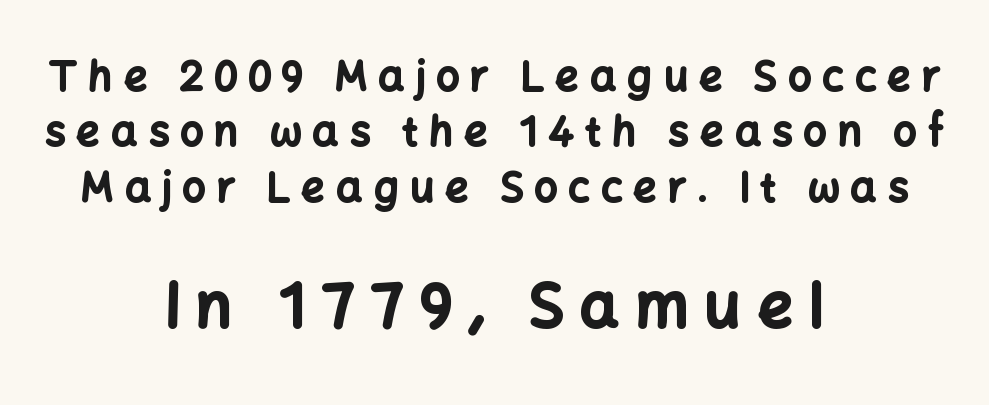
{"serif": "no", "italic": "no", "bold": "yes", "weight": "bold", "width": "normal", "stroke_contrast": "low", "x_height": "medium", "monospaced": "no", "underline": "no", "align": "center", "line_spacing": "normal", "line_spacing_ratio": 1.35, "letter_spacing": "wide", "letter_spacing_em": 0.27, "larger_block": "second", "size_ratio": 1.49, "glyph_px": 61}
